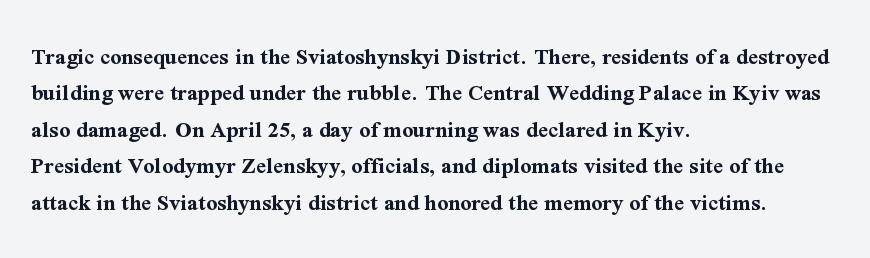
The image shows 24 px bold type, upright; set left-aligned, normal line spacing (1.52x), normal letter spacing, not underlined.
